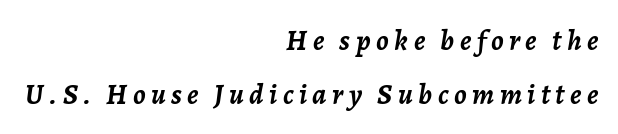
Q: Is the text bold? A: Yes.
Q: Is the text italic (slanted)? A: Yes, it leans right by about 7 degrees.
Q: Is the text underlined? A: No.
Q: How is the paragraph aligned? A: Right-aligned.
Q: Width (condensed, normal, or wide)? A: Normal.
Q: Stroke contrast? A: Low.
Q: x-height? A: Medium.
Q: Monospaced? A: No.
